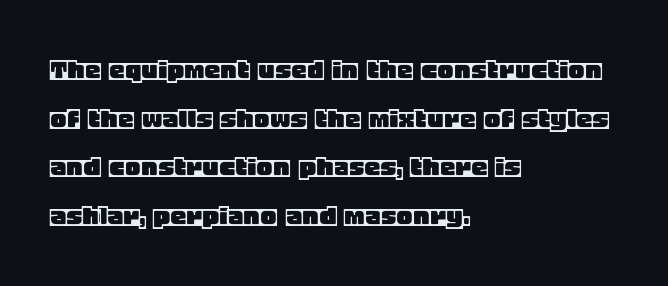
{"italic": "no", "width": "normal", "x_height": "large", "monospaced": "no", "underline": "no", "align": "left", "line_spacing": "normal", "line_spacing_ratio": 1.52, "letter_spacing": "normal", "letter_spacing_em": 0.0, "glyph_px": 32}
